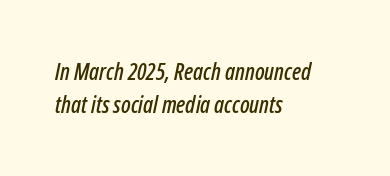
{"italic": "yes", "lean": "right", "slant_degrees": 12, "underline": "no", "align": "left", "line_spacing": "normal", "line_spacing_ratio": 1.45, "letter_spacing": "normal", "letter_spacing_em": 0.0, "glyph_px": 23}
